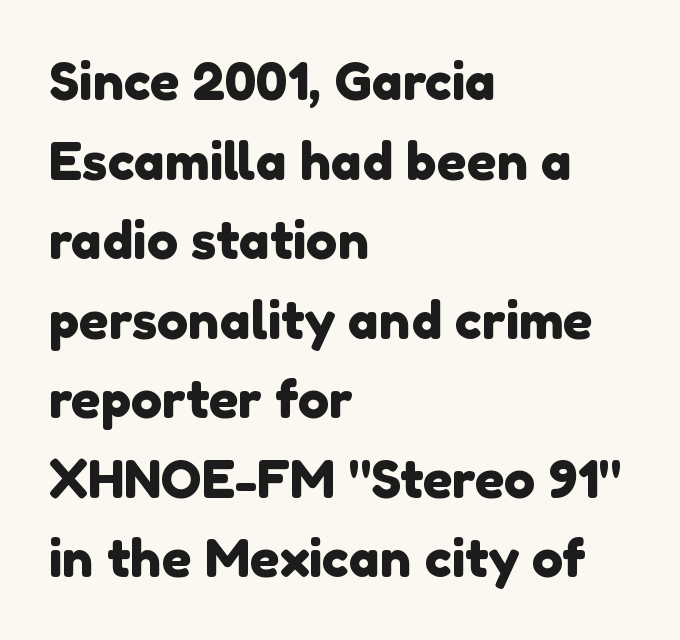
Which margin do the lines hug? The left one — the right edge is uneven. What kind of face is this? One without serifs — a sans. Notice how descenders clear the ascenders below comfortably — that's standard leading. The rendering uses natural spacing where letterforms have individual widths. Nothing unusual about the tracking: characters are spaced as the font intends. The space directly below the letters is spotless.
